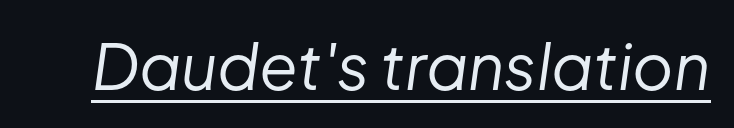
{"italic": "yes", "lean": "right", "slant_degrees": 8, "bold": "no", "weight": "regular", "width": "normal", "stroke_contrast": "low", "x_height": "medium", "monospaced": "no", "underline": "yes", "letter_spacing": "normal", "letter_spacing_em": 0.0, "glyph_px": 63}
